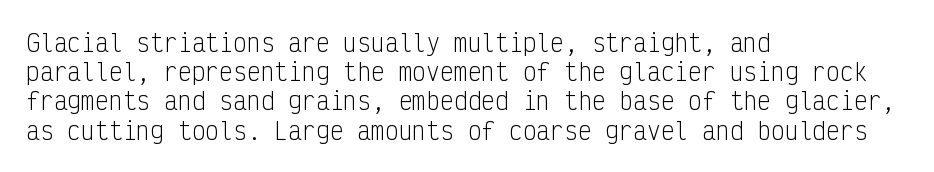
Nothing unusual about the tracking: characters are spaced as the font intends. Caption: multi-line text, flush left, ragged right. How would I describe the line gaps? Plain and ordinary. Unbolded letterforms with no extra heft.
